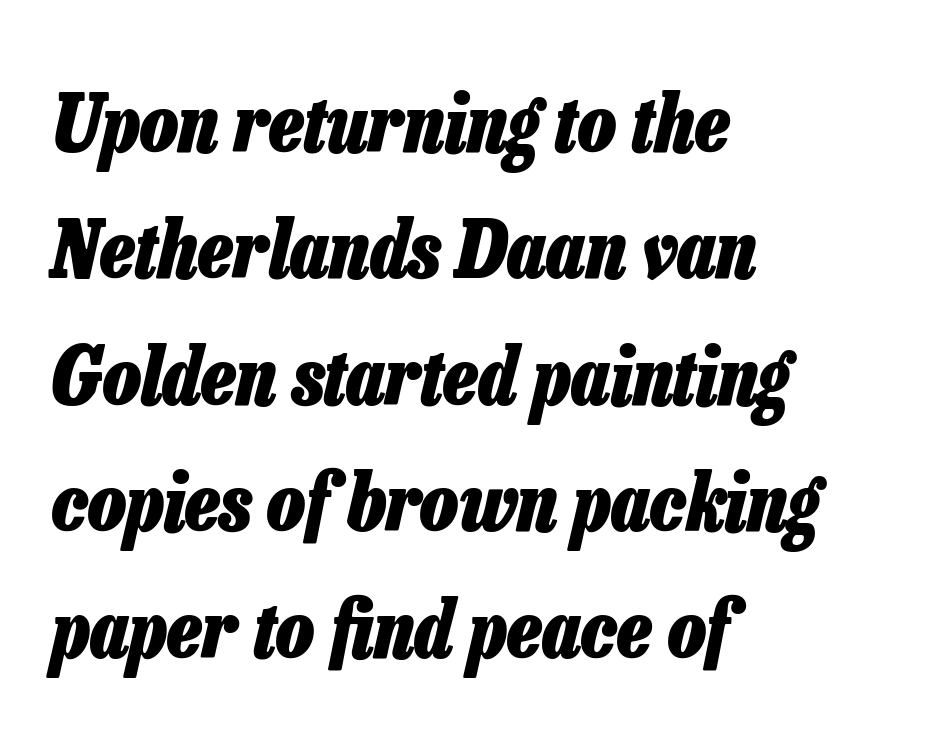
The image shows 80 px heavy, condensed type, italic (leaning right); set left-aligned, normal line spacing (1.58x), normal letter spacing, not underlined; low stroke contrast and a medium x-height.
